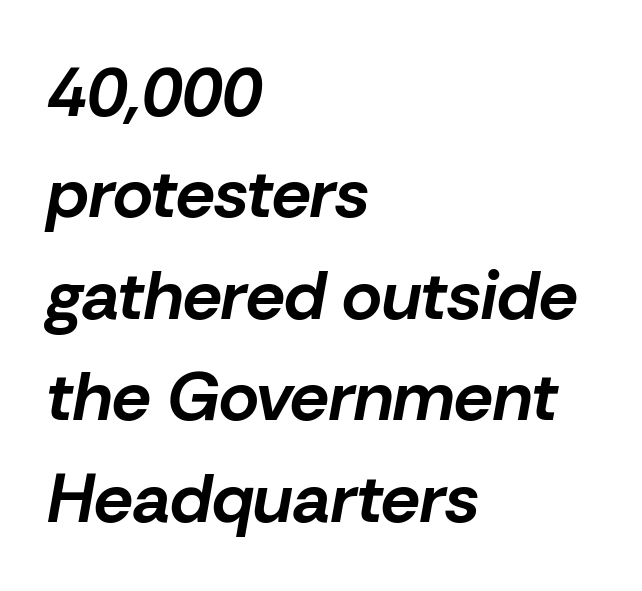
This rendering leaves character spacing at its baseline value. Note the varied advance widths — an 'i' is clearly narrower than an 'm'. All the whitespace from short lines collects on the right. Underlining? Definitely not there.
